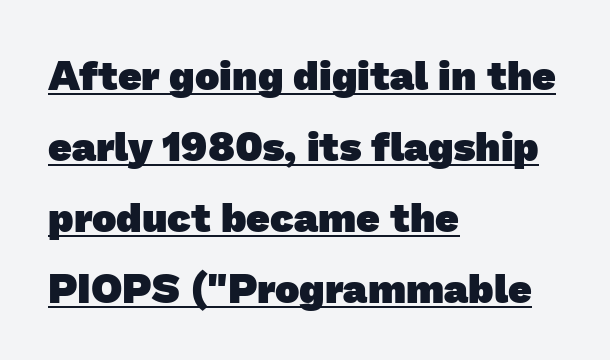
The image shows 41 px heavy sans-serif type; set left-aligned, line spacing 1.73x, normal letter spacing, underlined; low stroke contrast and a medium x-height.
